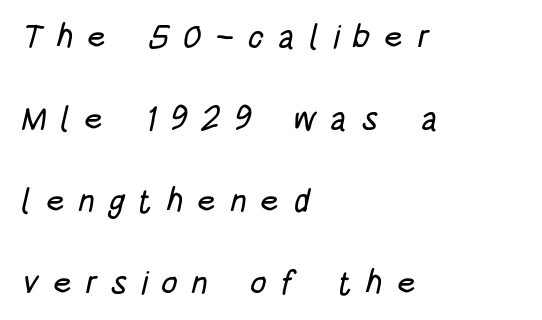
{"serif": "no", "width": "condensed", "stroke_contrast": "low", "x_height": "large", "monospaced": "no", "underline": "no", "align": "left", "line_spacing": "loose", "line_spacing_ratio": 2.48, "letter_spacing": "wide", "letter_spacing_em": 0.41, "glyph_px": 33}
